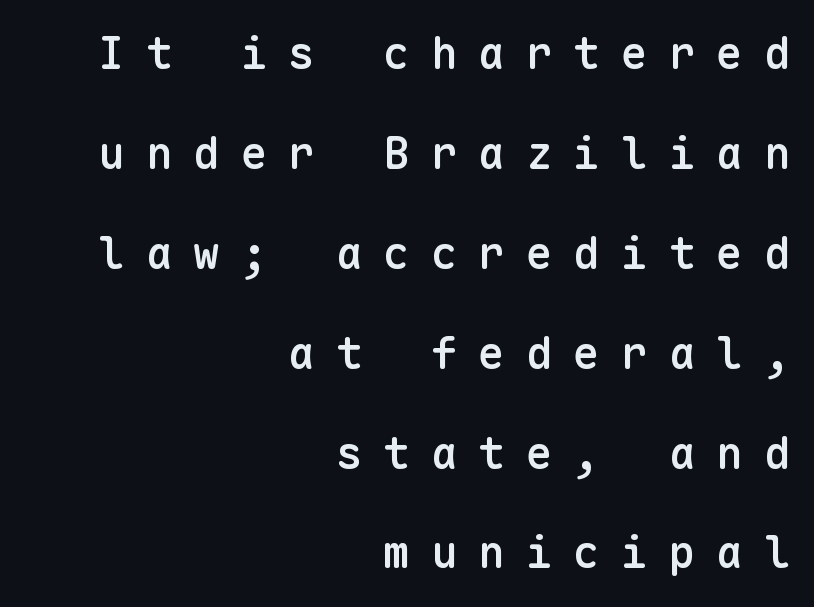
{"serif": "no", "italic": "no", "bold": "semi", "weight": "semibold", "width": "normal", "stroke_contrast": "low", "x_height": "medium", "monospaced": "yes", "underline": "no", "align": "right", "line_spacing": "loose", "line_spacing_ratio": 2.27, "letter_spacing": "wide", "letter_spacing_em": 0.48, "glyph_px": 44}
